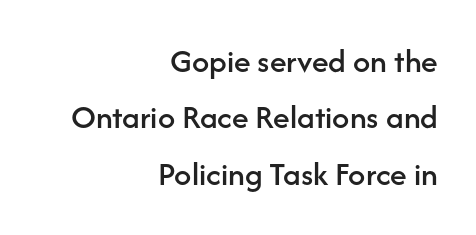
Which margin do the lines hug? The right one — the left edge is uneven. There is no visible air inserted between adjacent glyphs. The lettering stays uniformly vertical, giving the passage a roman look. The face used here is proportionally spaced, like ordinary book or web type. Typographically, this falls in the sans-serif category. Underlining? Definitely not there.
